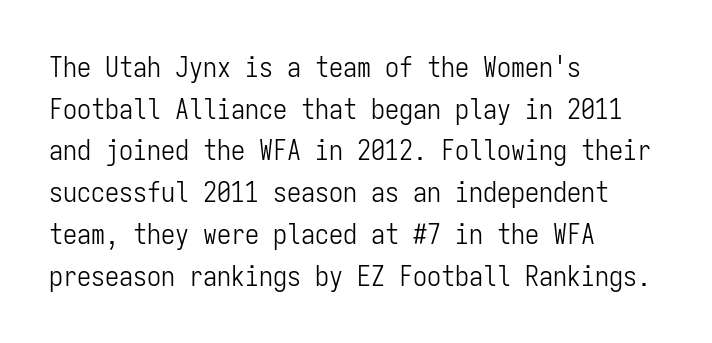
Q: Is the text bold? A: No.
Q: Is the text italic (slanted)? A: No, it is upright.
Q: Is the typeface a serif or a sans-serif typeface? A: Sans-serif.
Q: Is the text underlined? A: No.
Q: How is the paragraph aligned? A: Left-aligned.
Q: Is the spacing between letters normal or unusually wide? A: Normal.
Q: Is the spacing between lines tight, normal or loose? A: Normal.
Q: Width (condensed, normal, or wide)? A: Condensed.
Q: Stroke contrast? A: Low.
Q: x-height? A: Medium.
Q: Monospaced? A: Yes.
